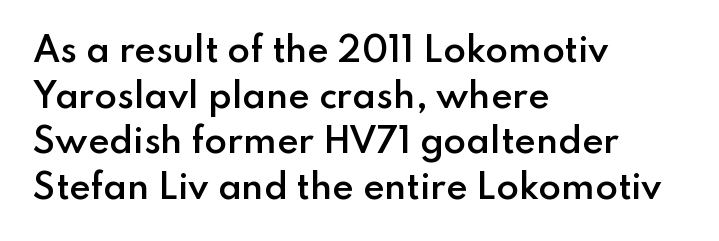
The image shows 33 px semibold sans-serif type, upright; set left-aligned, normal line spacing (1.38x), normal letter spacing, not underlined; low stroke contrast and a small x-height.
